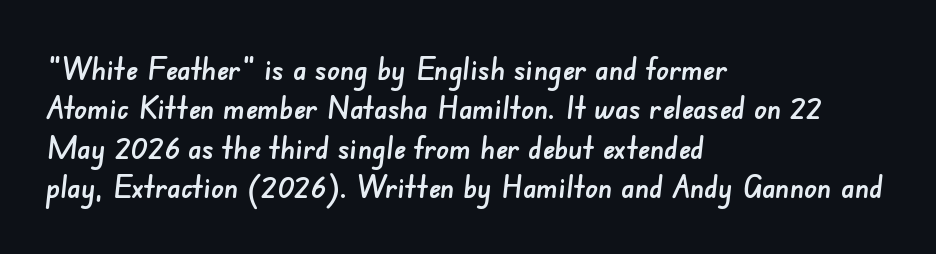
{"serif": "no", "width": "normal", "stroke_contrast": "low", "x_height": "small", "monospaced": "no", "underline": "no", "align": "left", "line_spacing_ratio": 1.23, "letter_spacing": "normal", "letter_spacing_em": 0.0, "glyph_px": 32}
